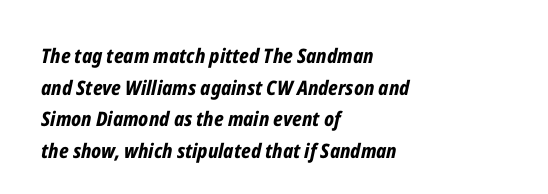
The image shows 20 px bold type, italic (leaning right); set left-aligned, normal line spacing (1.58x), normal letter spacing, not underlined.
